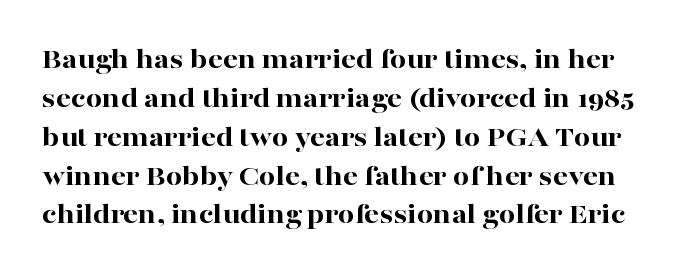
The image shows 29 px bold, wide serif type, upright; set normal line spacing (1.34x), normal letter spacing, not underlined; high stroke contrast and a medium x-height.
